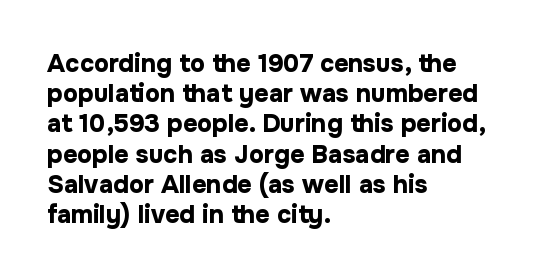
The passage shown is emphatically bold. The space directly below the letters is spotless. Tracking here is standard; glyphs follow each other at the usual distance. Where is the straight margin? On the left.
